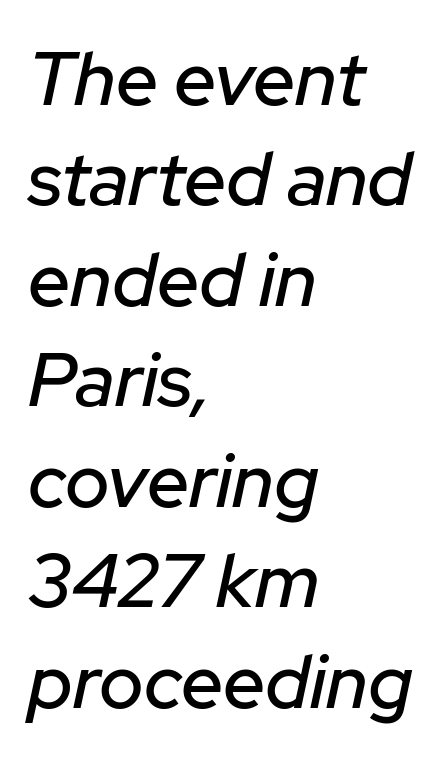
The image shows 75 px text type, italic (leaning right); set left-aligned, normal line spacing (1.34x), normal letter spacing, not underlined; low stroke contrast and a medium x-height.
